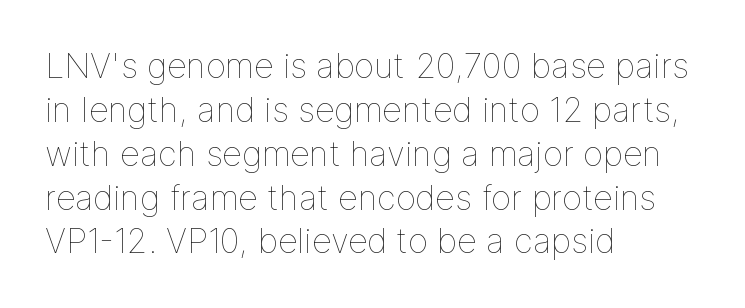
{"italic": "no", "bold": "no", "weight": "thin", "width": "normal", "stroke_contrast": "low", "x_height": "medium", "monospaced": "no", "underline": "no", "align": "left", "line_spacing": "normal", "line_spacing_ratio": 1.29, "letter_spacing": "normal", "letter_spacing_em": 0.0, "glyph_px": 34}
